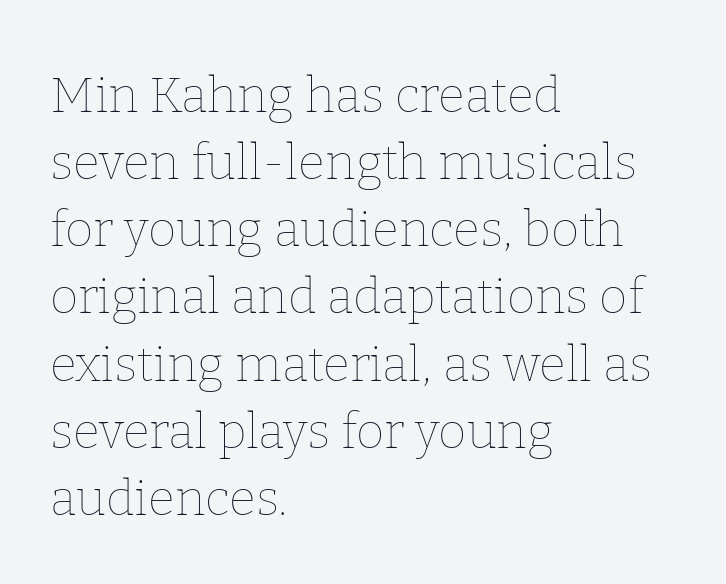
The image shows 49 px thin type, upright; set left-aligned, normal line spacing (1.37x), normal letter spacing, not underlined; low stroke contrast and a medium x-height.
